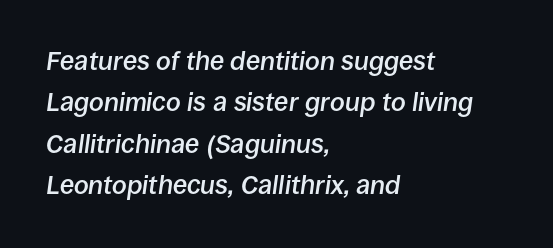
Q: Is the text bold? A: Semi-bold.
Q: Is the text italic (slanted)? A: Yes, it leans right by about 8 degrees.
Q: Is the text underlined? A: No.
Q: How is the paragraph aligned? A: Left-aligned.
Q: Is the spacing between letters normal or unusually wide? A: Normal.
Q: Is the spacing between lines tight, normal or loose? A: Normal.
